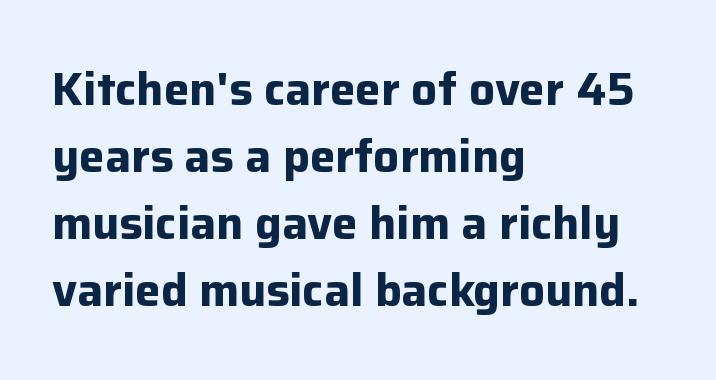
You can tell it's not italic because the verticals are truly vertical. The line-height multiplier appears to be the usual default. The rendering uses natural spacing where letterforms have individual widths. This rendering employs a face without finishing strokes, i.e., a sans-serif. Each glyph is drawn with heavy, bold strokes. Descender tails drop into unmarked territory.
